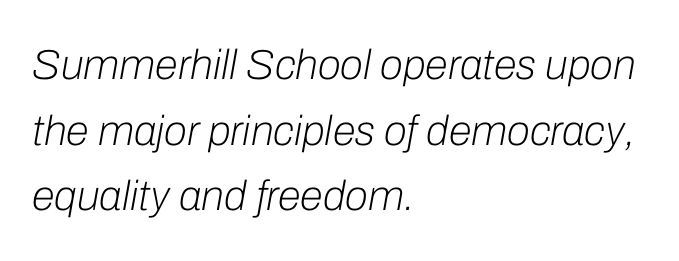
Q: Is the text bold? A: No.
Q: Is the text italic (slanted)? A: Yes, it leans right by about 10 degrees.
Q: Is the text underlined? A: No.
Q: How is the paragraph aligned? A: Left-aligned.
Q: Is the spacing between letters normal or unusually wide? A: Normal.
Q: Is the spacing between lines tight, normal or loose? A: Normal.
Q: Width (condensed, normal, or wide)? A: Normal.
Q: Stroke contrast? A: Low.
Q: x-height? A: Medium.
Q: Monospaced? A: No.
